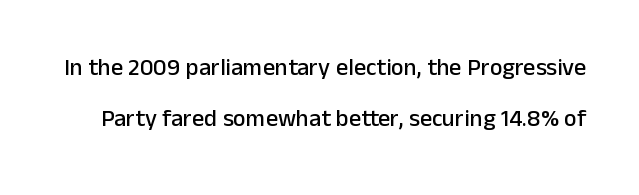
The lines are spread far apart with generous leading. The passage shown has conventional tracking throughout. Nope, not italic — everything's standing straight. The gap between lines stays unmarked.
